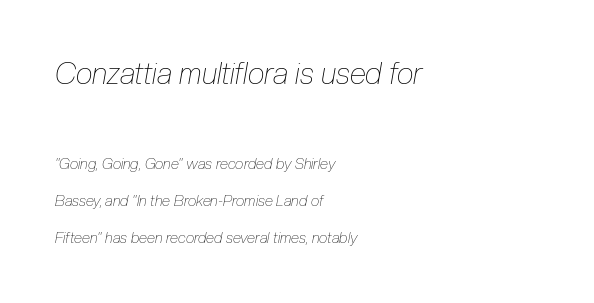
Q: Is the text bold? A: No.
Q: Is the text italic (slanted)? A: Yes, it leans right by about 10 degrees.
Q: Is the text underlined? A: No.
Q: How is the paragraph aligned? A: Left-aligned.
Q: Is the spacing between letters normal or unusually wide? A: Normal.
Q: Is the spacing between lines tight, normal or loose? A: Loose.
Q: Which block of text is set in a larger size, the first (top) or the second (bottom)? A: The first (top) one.
Q: Width (condensed, normal, or wide)? A: Condensed.
Q: Stroke contrast? A: Low.
Q: x-height? A: Medium.
Q: Monospaced? A: No.
